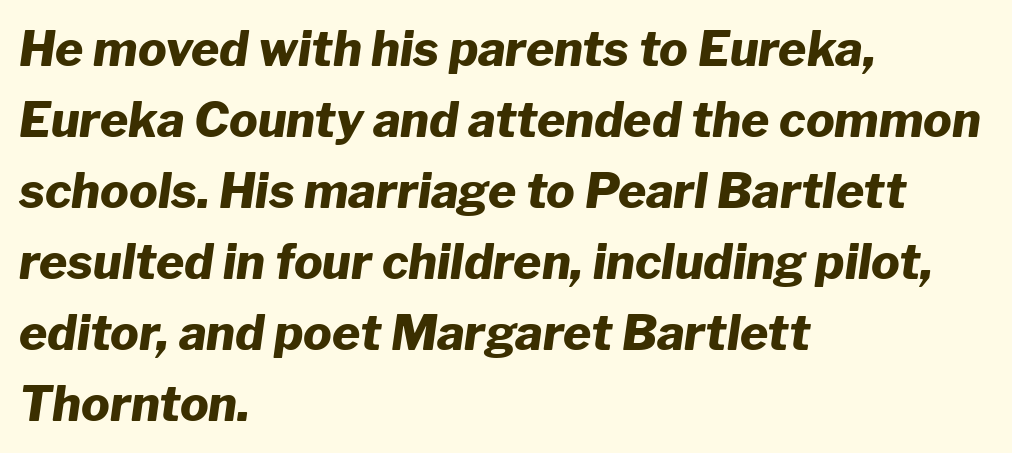
{"italic": "yes", "lean": "right", "slant_degrees": 8, "bold": "yes", "weight": "heavy", "width": "normal", "stroke_contrast": "low", "x_height": "medium", "monospaced": "no", "underline": "no", "align": "left", "line_spacing": "normal", "line_spacing_ratio": 1.48, "letter_spacing": "normal", "letter_spacing_em": 0.0, "glyph_px": 48}
